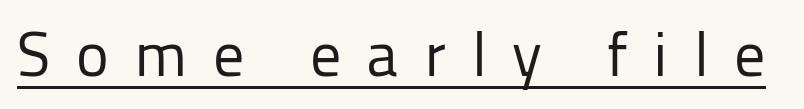
The image shows 62 px regular-weight sans-serif type, upright; set unusually wide letter spacing (+0.41 em), underlined; low stroke contrast and a medium x-height.
